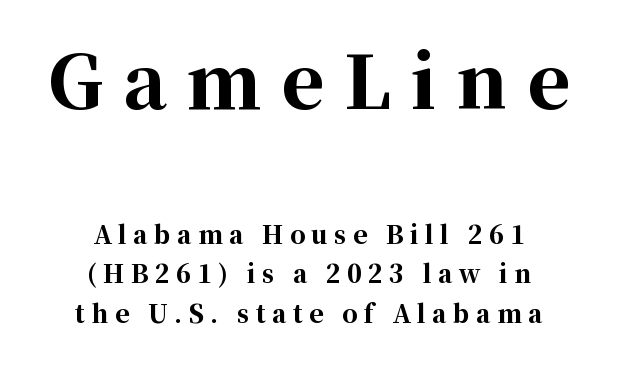
The image shows 73 px bold serif type, upright; set centered, normal line spacing (1.64x), unusually wide letter spacing (+0.27 em), not underlined; the first (top) block is 3.04x larger; high stroke contrast and a medium x-height.
